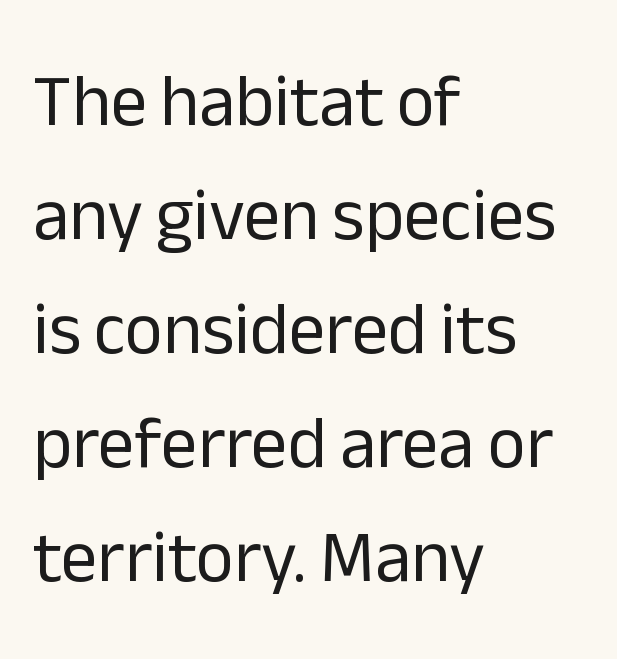
The image shows 73 px regular-weight sans-serif type, upright; set left-aligned, normal line spacing (1.56x), normal letter spacing, not underlined; low stroke contrast and a medium x-height.
